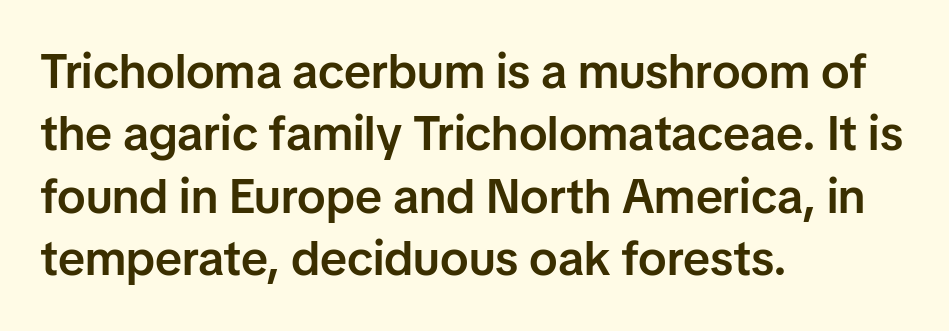
The image shows 48 px semibold sans-serif type, upright; set left-aligned, normal line spacing (1.3x), normal letter spacing, not underlined; low stroke contrast and a medium x-height.
